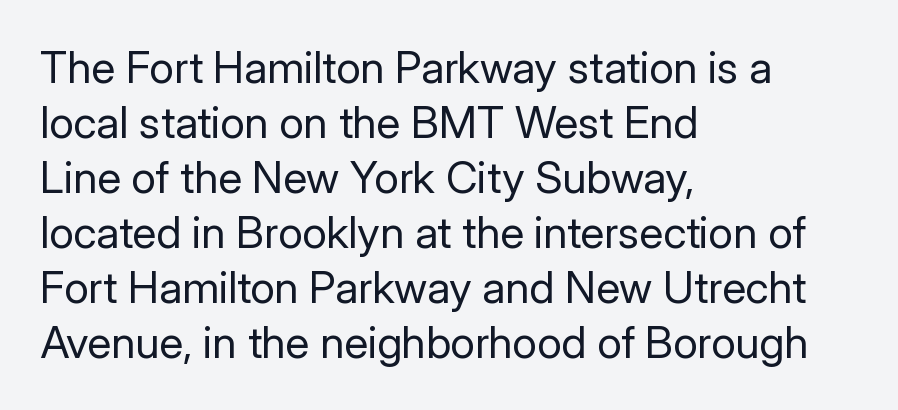
{"serif": "no", "italic": "no", "bold": "no", "weight": "regular", "width": "normal", "stroke_contrast": "low", "x_height": "medium", "monospaced": "no", "underline": "no", "align": "left", "line_spacing": "normal", "line_spacing_ratio": 1.25, "letter_spacing": "normal", "letter_spacing_em": 0.0, "glyph_px": 44}
